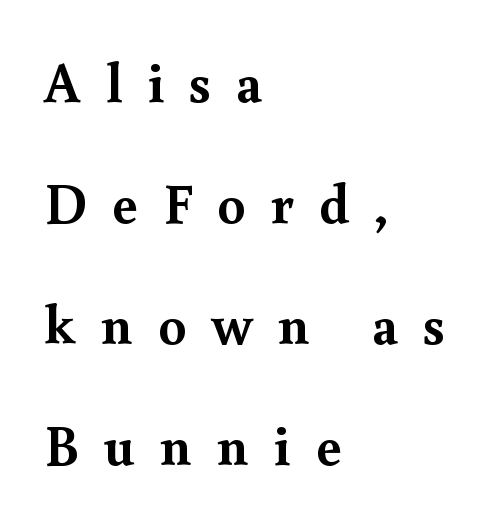
{"serif": "yes", "italic": "no", "bold": "yes", "weight": "semibold", "width": "normal", "x_height": "small", "monospaced": "no", "underline": "no", "align": "left", "line_spacing": "loose", "line_spacing_ratio": 2.16, "letter_spacing": "wide", "letter_spacing_em": 0.45, "glyph_px": 56}
